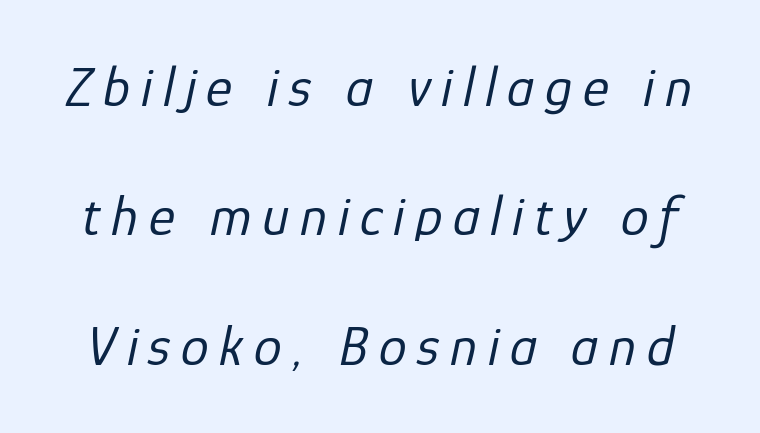
Descender tails drop into unmarked territory. A light-to-regular cut is what we see here. The line-height multiplier appears high, well above default. When letters slant like this, we call the style italic. Is this a fixed-width face? No — the glyphs have proportional, varying widths.
